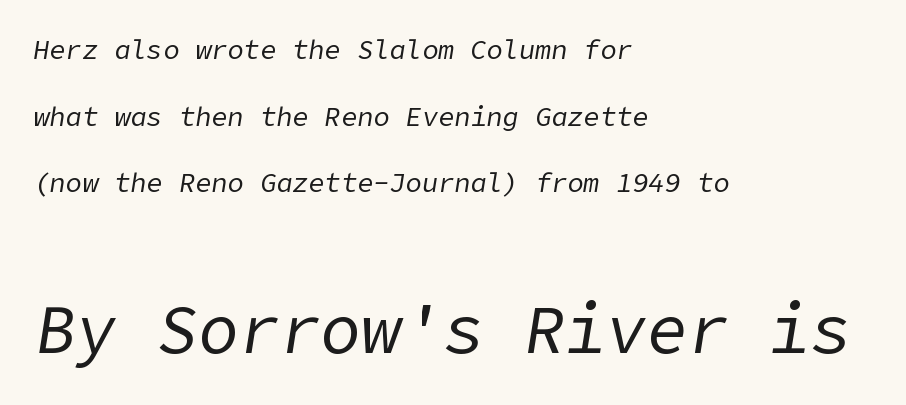
{"italic": "yes", "lean": "right", "slant_degrees": 9, "bold": "no", "weight": "regular", "width": "normal", "stroke_contrast": "low", "x_height": "medium", "underline": "no", "align": "left", "line_spacing": "loose", "line_spacing_ratio": 2.47, "letter_spacing": "normal", "letter_spacing_em": 0.0, "larger_block": "second", "size_ratio": 2.52, "glyph_px": 68}
